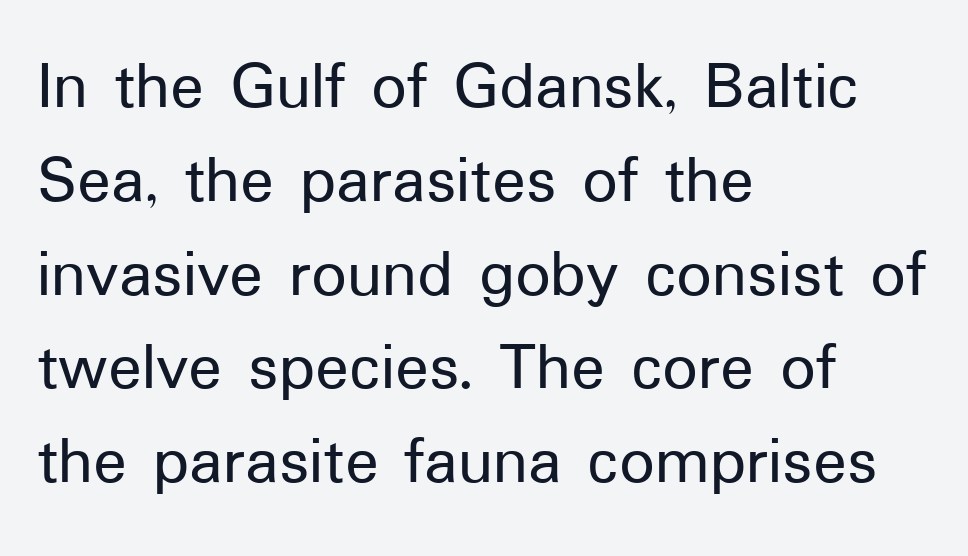
The image shows 70 px sans-serif type, upright; set left-aligned, normal line spacing (1.34x), normal letter spacing, not underlined; low stroke contrast and a medium x-height.
